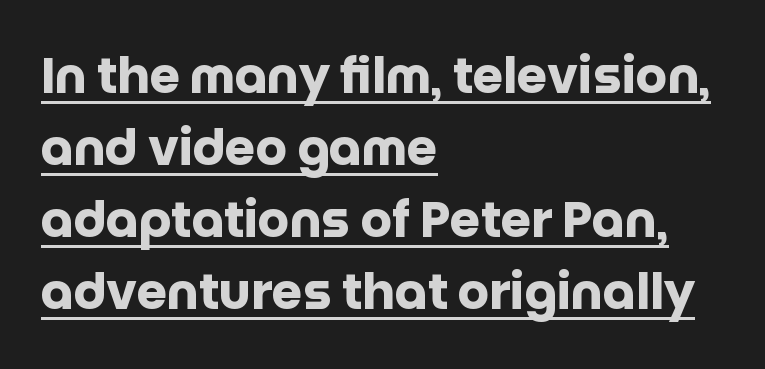
The rendering uses natural spacing where letterforms have individual widths. The typeface chosen for these lines omits serifs. In designer terms, the underline attribute is active on this setting. Letter spacing: default.
